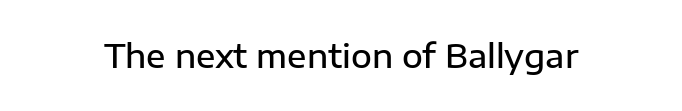
The image shows 32 px semibold sans-serif type, upright; set normal letter spacing, not underlined; low stroke contrast and a medium x-height.
